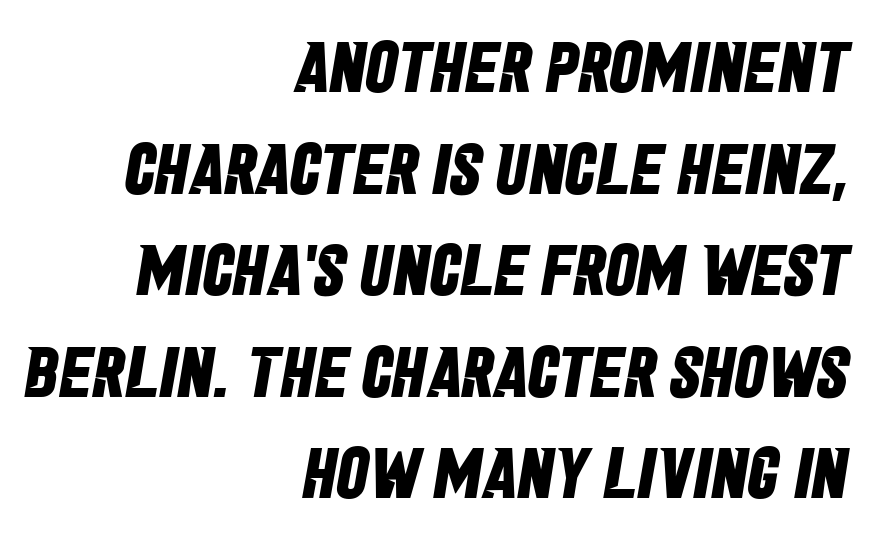
Q: Is the text bold? A: Yes.
Q: Is the typeface a serif or a sans-serif typeface? A: Sans-serif.
Q: Is the text underlined? A: No.
Q: How is the paragraph aligned? A: Right-aligned.
Q: Is the spacing between letters normal or unusually wide? A: Normal.
Q: Is the spacing between lines tight, normal or loose? A: Normal.
Q: Width (condensed, normal, or wide)? A: Condensed.
Q: Stroke contrast? A: Low.
Q: x-height? A: Large.
Q: Monospaced? A: No.
